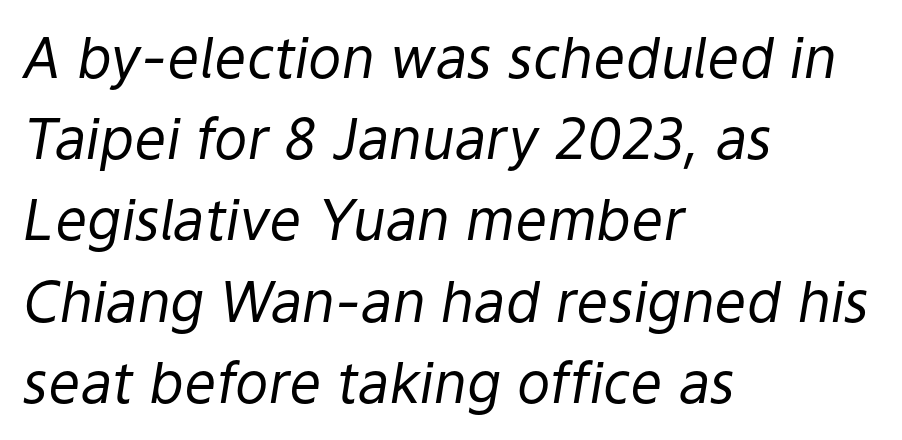
Q: Is the text bold? A: No.
Q: Is the text italic (slanted)? A: Yes, it leans right by about 9 degrees.
Q: Is the text underlined? A: No.
Q: How is the paragraph aligned? A: Left-aligned.
Q: Is the spacing between letters normal or unusually wide? A: Normal.
Q: Is the spacing between lines tight, normal or loose? A: Normal.
Q: Width (condensed, normal, or wide)? A: Normal.
Q: Stroke contrast? A: Low.
Q: x-height? A: Medium.
Q: Monospaced? A: No.
